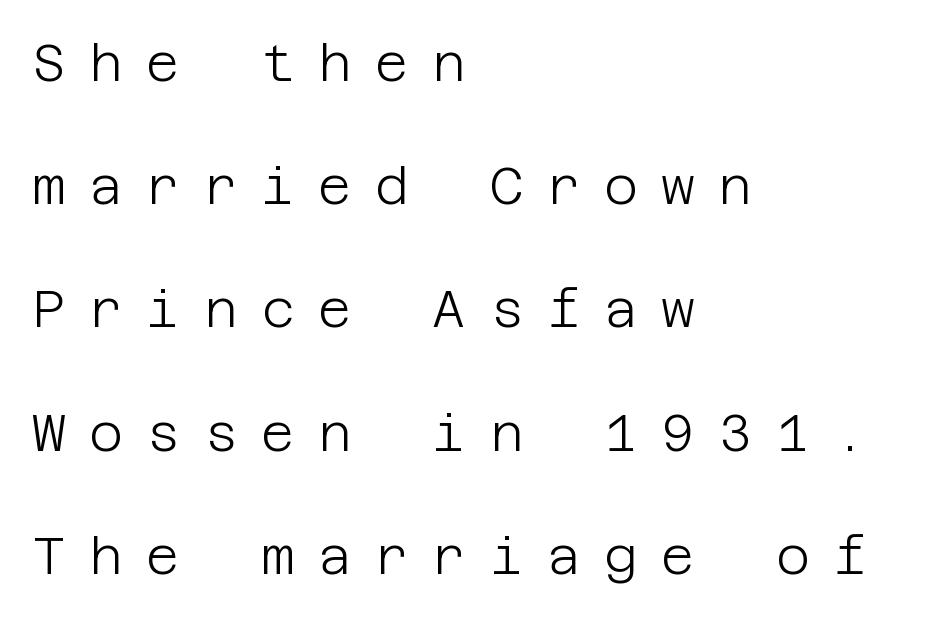
Q: Is the text bold? A: No.
Q: Is the text italic (slanted)? A: No, it is upright.
Q: Is the typeface a serif or a sans-serif typeface? A: Sans-serif.
Q: Is the text underlined? A: No.
Q: How is the paragraph aligned? A: Left-aligned.
Q: Is the spacing between letters normal or unusually wide? A: Unusually wide.
Q: Is the spacing between lines tight, normal or loose? A: Loose.
Q: Width (condensed, normal, or wide)? A: Normal.
Q: Stroke contrast? A: Low.
Q: x-height? A: Large.
